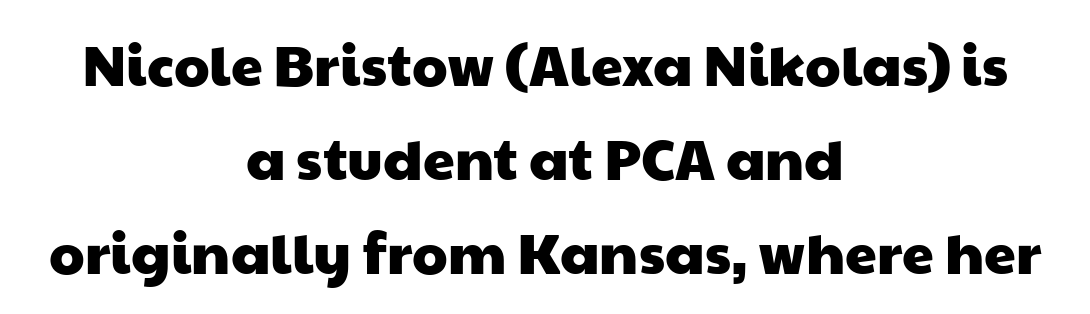
{"serif": "no", "width": "wide", "stroke_contrast": "low", "x_height": "medium", "monospaced": "no", "underline": "no", "align": "center", "line_spacing": "normal", "line_spacing_ratio": 1.65, "letter_spacing": "normal", "letter_spacing_em": 0.0, "glyph_px": 57}
